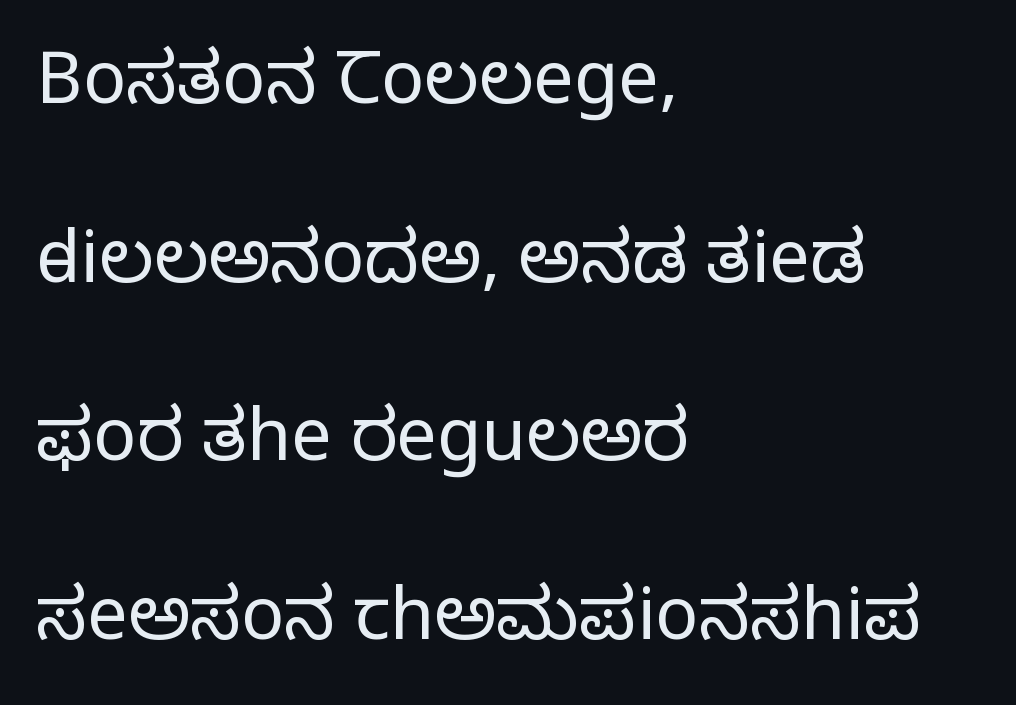
The image shows 72 px regular-weight serif type, upright; set left-aligned, loose line spacing (2.48x), normal letter spacing, not underlined; low stroke contrast and a large x-height.
